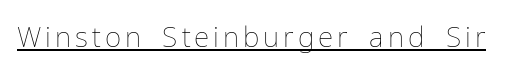
Q: Is the text bold? A: No.
Q: Is the text italic (slanted)? A: No, it is upright.
Q: Is the text underlined? A: Yes.
Q: Width (condensed, normal, or wide)? A: Normal.
Q: Stroke contrast? A: Low.
Q: x-height? A: Medium.
Q: Monospaced? A: No.
